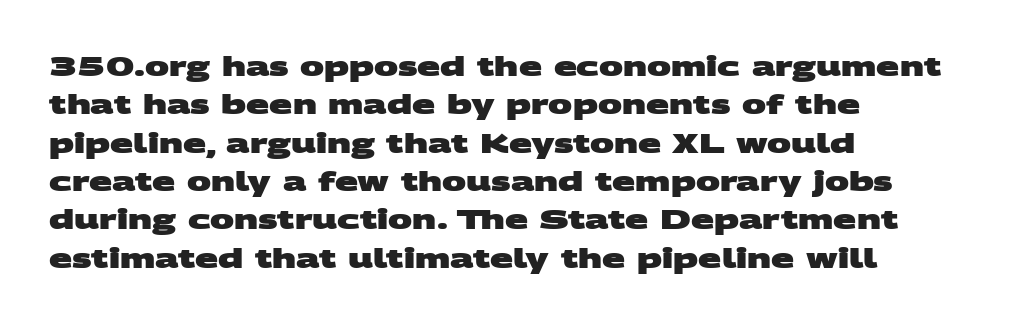
The setting favours the left margin, as ordinary paragraphs usually do. The baseline area is clear. Each glyph is drawn with heavy, bold strokes. Standard letterfit; no display-style spreading of the glyphs. A normal amount of white space separates one row of letters from the next.
